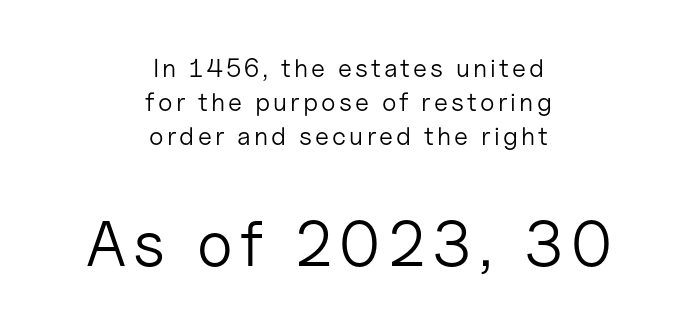
{"serif": "no", "italic": "no", "bold": "no", "weight": "light", "width": "normal", "stroke_contrast": "low", "x_height": "medium", "monospaced": "no", "underline": "no", "align": "center", "line_spacing": "normal", "line_spacing_ratio": 1.3, "larger_block": "second", "size_ratio": 2.46, "glyph_px": 64}
